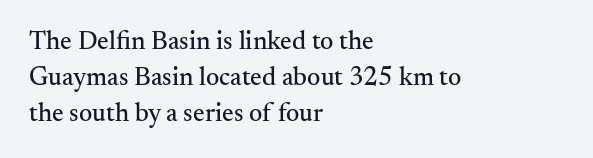
Q: Is the text italic (slanted)? A: No, it is upright.
Q: Is the text underlined? A: No.
Q: How is the paragraph aligned? A: Left-aligned.
Q: Is the spacing between letters normal or unusually wide? A: Normal.
Q: Is the spacing between lines tight, normal or loose? A: Normal.
